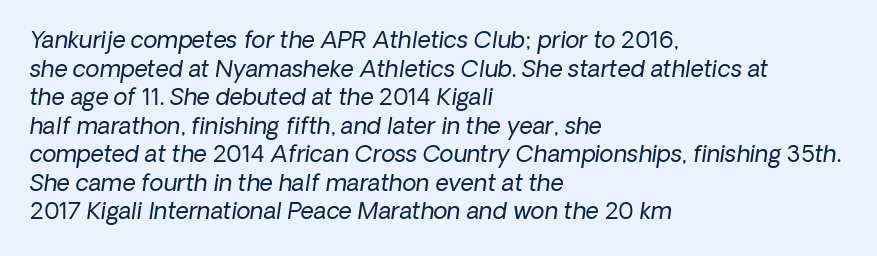
The image shows 23 px text type, italic (leaning right); set left-aligned, line spacing 1.24x, normal letter spacing, not underlined.
